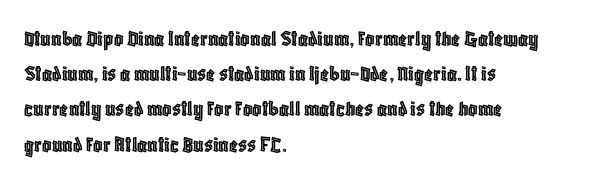
The image shows 23 px text type, upright; set left-aligned, normal line spacing (1.53x), normal letter spacing, not underlined.
